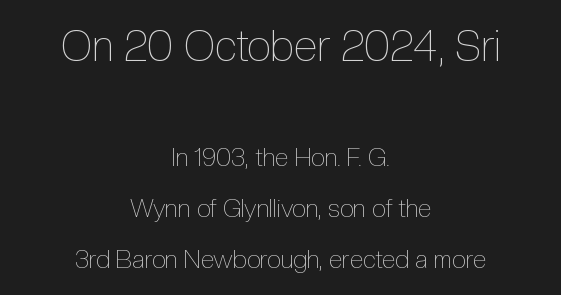
The passage is arranged like a title page — every line centered. Characters follow at the spacing the type designer built in. Posture: vertical. This is not heavy type; no bold has been used. The earlier block is typeset at a bigger size than the later block. Check the space under the baseline: it is left empty.
